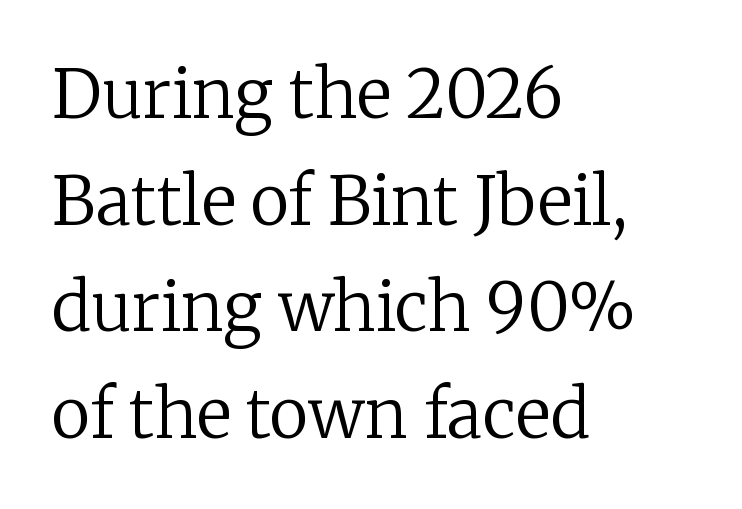
Q: Is the text bold? A: No.
Q: Is the text italic (slanted)? A: No, it is upright.
Q: Is the typeface a serif or a sans-serif typeface? A: Serif.
Q: Is the text underlined? A: No.
Q: How is the paragraph aligned? A: Left-aligned.
Q: Is the spacing between letters normal or unusually wide? A: Normal.
Q: Is the spacing between lines tight, normal or loose? A: Normal.
Q: Width (condensed, normal, or wide)? A: Normal.
Q: Stroke contrast? A: Low.
Q: x-height? A: Medium.
Q: Monospaced? A: No.
